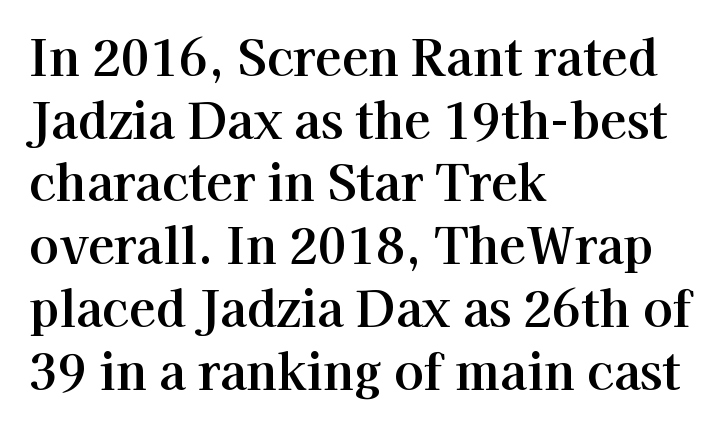
The image shows 49 px serif type, upright; set left-aligned, normal line spacing (1.28x), normal letter spacing, not underlined; high stroke contrast and a medium x-height.
